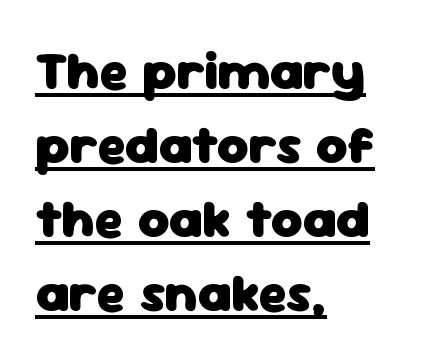
{"serif": "no", "italic": "no", "bold": "yes", "weight": "heavy", "width": "normal", "stroke_contrast": "low", "x_height": "medium", "monospaced": "no", "underline": "yes", "align": "left", "line_spacing": "normal", "line_spacing_ratio": 1.37, "letter_spacing": "normal", "letter_spacing_em": 0.0, "glyph_px": 54}
